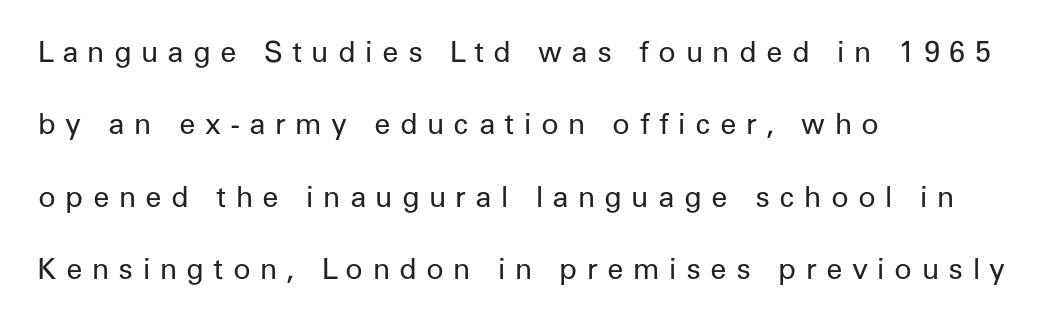
{"serif": "no", "italic": "no", "bold": "no", "weight": "regular", "width": "normal", "stroke_contrast": "low", "x_height": "medium", "monospaced": "no", "underline": "no", "align": "left", "line_spacing": "loose", "line_spacing_ratio": 2.5, "letter_spacing": "wide", "letter_spacing_em": 0.32, "glyph_px": 29}
